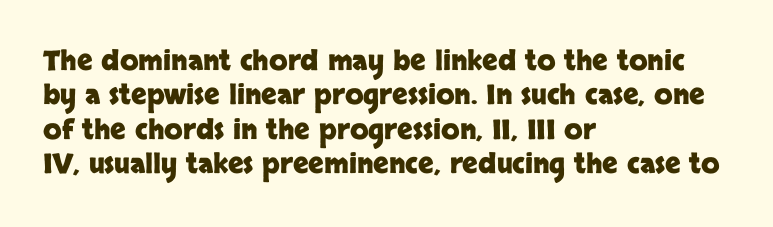
The image shows 27 px bold type, upright; set left-aligned, normal line spacing (1.27x), normal letter spacing, not underlined.
